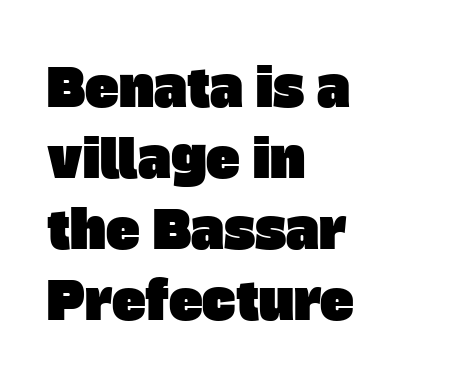
You could not count columns in this text — the font is proportionally spaced. Check under the words: just untouched page. What stands out about the letter spacing? Nothing — it is the standard amount. The rendering shows plain stroke endings on the letterforms — a sans-serif design. The lines are quadded left.
